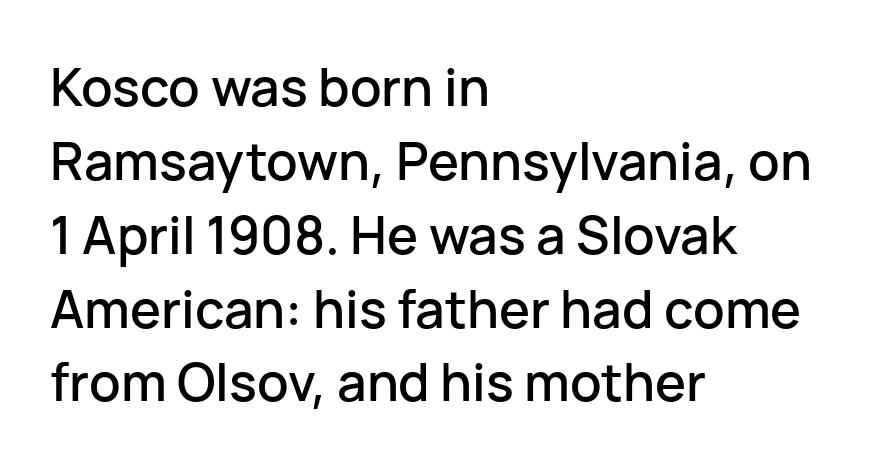
Regular leading. The string is rendered with underlining switched off. The passage shown is typed in a proportional face where columns would drift. Standard letterfit; no display-style spreading of the glyphs.
